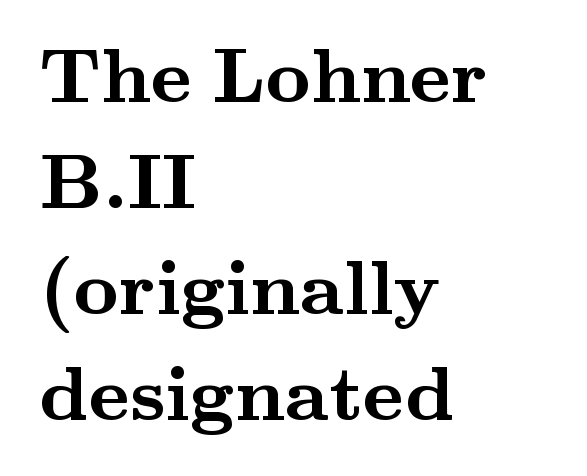
The image shows 78 px semibold, wide serif type, upright; set left-aligned, normal line spacing (1.36x), normal letter spacing, not underlined; medium stroke contrast and a small x-height.
